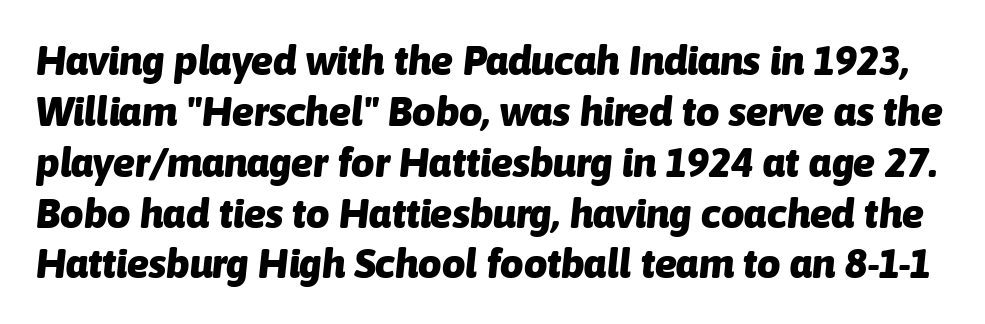
Q: Is the text bold? A: Yes.
Q: Is the text italic (slanted)? A: Yes, it leans right by about 6 degrees.
Q: Is the text underlined? A: No.
Q: Is the spacing between letters normal or unusually wide? A: Normal.
Q: Width (condensed, normal, or wide)? A: Normal.
Q: Stroke contrast? A: Low.
Q: x-height? A: Medium.
Q: Monospaced? A: No.
